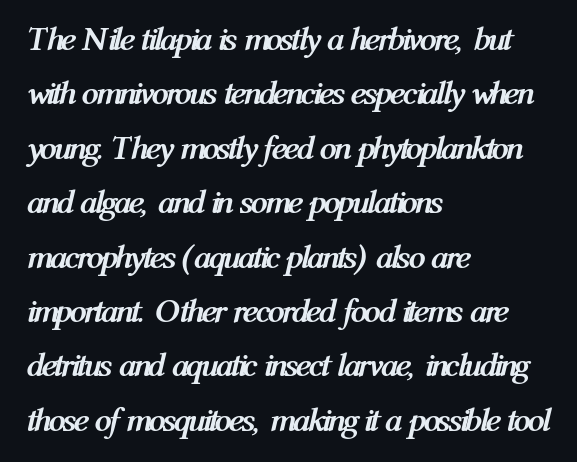
Q: Is the text bold? A: Yes.
Q: Is the text italic (slanted)? A: Yes, it leans right by about 12 degrees.
Q: Is the text underlined? A: No.
Q: How is the paragraph aligned? A: Left-aligned.
Q: Is the spacing between letters normal or unusually wide? A: Normal.
Q: Is the spacing between lines tight, normal or loose? A: Normal.
Q: Width (condensed, normal, or wide)? A: Condensed.
Q: Stroke contrast? A: Medium.
Q: x-height? A: Medium.
Q: Monospaced? A: No.
